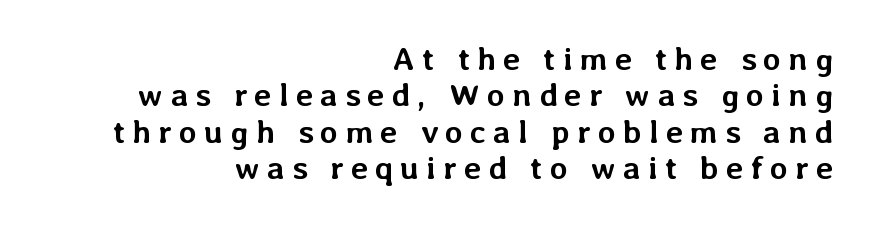
The image shows 33 px semibold type, upright; set right-aligned, tight line spacing (1.1x), unusually wide letter spacing (+0.21 em), not underlined; low stroke contrast and a medium x-height.
